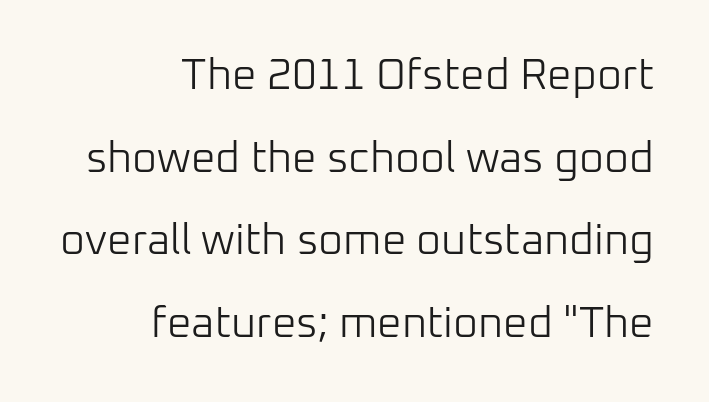
{"serif": "no", "italic": "no", "bold": "no", "weight": "light", "width": "normal", "stroke_contrast": "low", "x_height": "medium", "monospaced": "no", "underline": "no", "align": "right", "line_spacing": "loose", "line_spacing_ratio": 1.92, "letter_spacing": "normal", "letter_spacing_em": 0.0, "glyph_px": 43}
